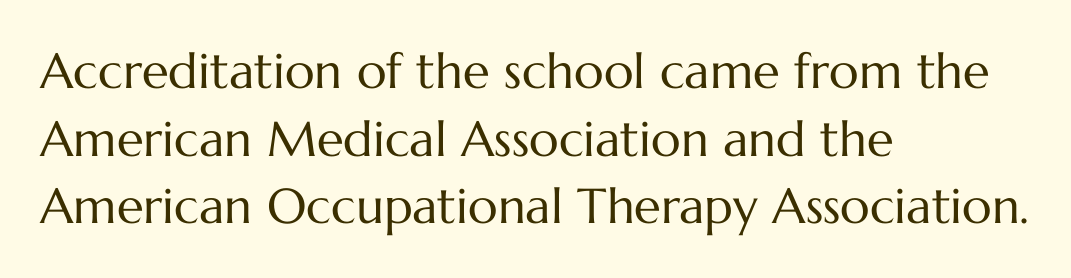
Q: Is the text bold? A: No.
Q: Is the text italic (slanted)? A: No, it is upright.
Q: Is the text underlined? A: No.
Q: How is the paragraph aligned? A: Left-aligned.
Q: Is the spacing between letters normal or unusually wide? A: Normal.
Q: Is the spacing between lines tight, normal or loose? A: Normal.
Q: Width (condensed, normal, or wide)? A: Normal.
Q: Stroke contrast? A: Medium.
Q: x-height? A: Medium.
Q: Monospaced? A: No.
